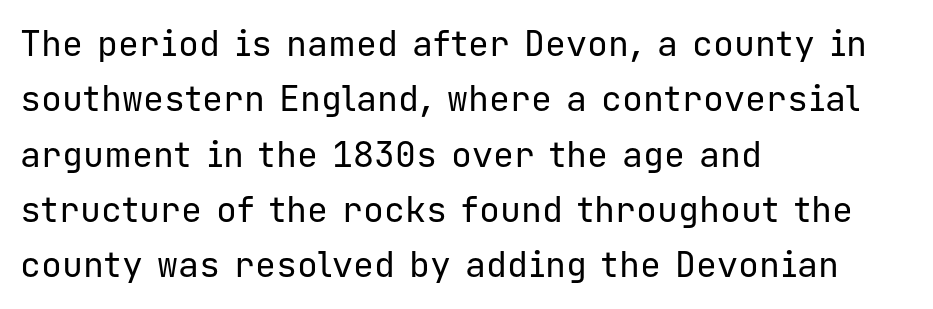
{"serif": "no", "italic": "no", "bold": "no", "weight": "regular", "width": "normal", "stroke_contrast": "low", "x_height": "medium", "monospaced": "yes", "underline": "no", "align": "left", "line_spacing": "normal", "line_spacing_ratio": 1.58, "letter_spacing": "normal", "letter_spacing_em": 0.0, "glyph_px": 35}
